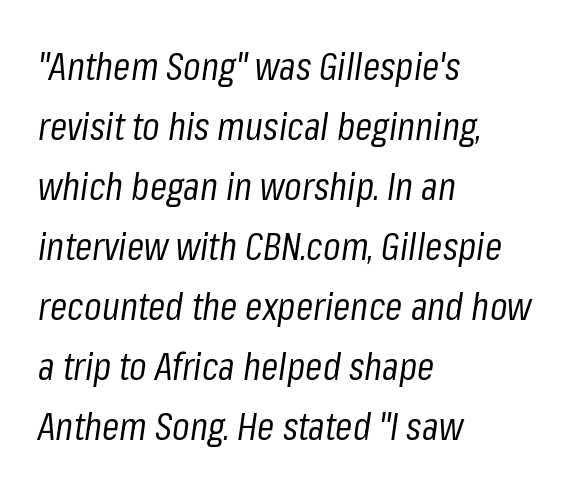
The image shows 39 px regular-weight, condensed type, italic (leaning right); set left-aligned, normal line spacing (1.54x), normal letter spacing, not underlined; low stroke contrast and a medium x-height.
